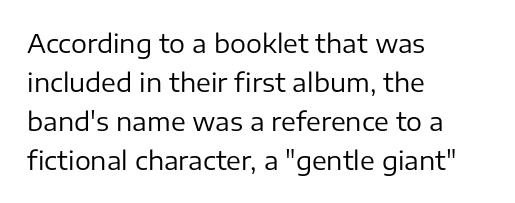
The space between consecutive lines is moderate. In terms of letterspacing, this is plain default setting. This rendering features lettering with no underline. Is the stroke heavy? The answer is a plain regular-or-lighter.
